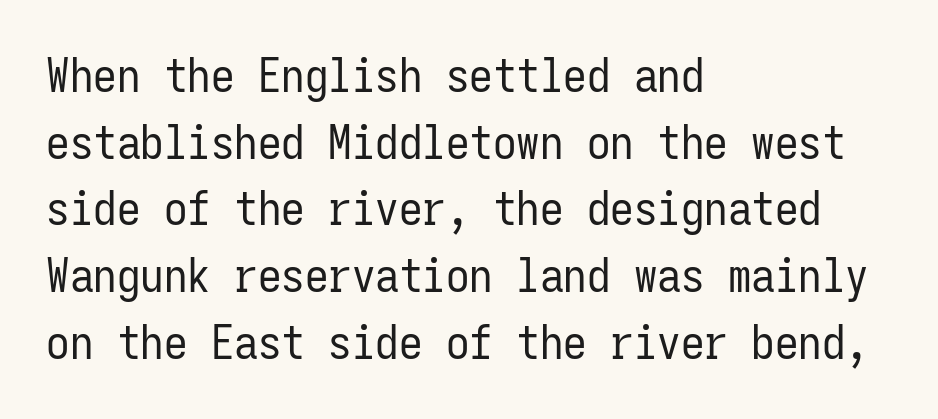
Q: Is the text bold? A: No.
Q: Is the text italic (slanted)? A: No, it is upright.
Q: Is the typeface a serif or a sans-serif typeface? A: Sans-serif.
Q: Is the text underlined? A: No.
Q: How is the paragraph aligned? A: Left-aligned.
Q: Is the spacing between letters normal or unusually wide? A: Normal.
Q: Is the spacing between lines tight, normal or loose? A: Normal.
Q: Width (condensed, normal, or wide)? A: Condensed.
Q: Stroke contrast? A: Low.
Q: x-height? A: Medium.
Q: Monospaced? A: Yes.
